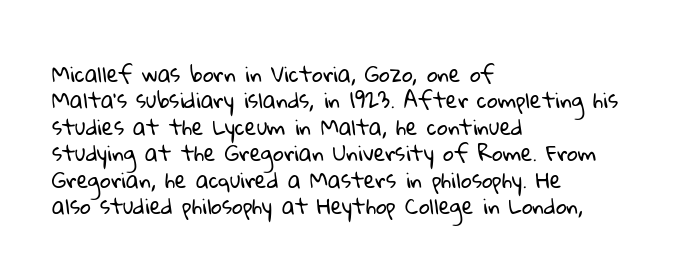
The image shows 21 px text type; set left-aligned, normal line spacing (1.26x), normal letter spacing, not underlined.
